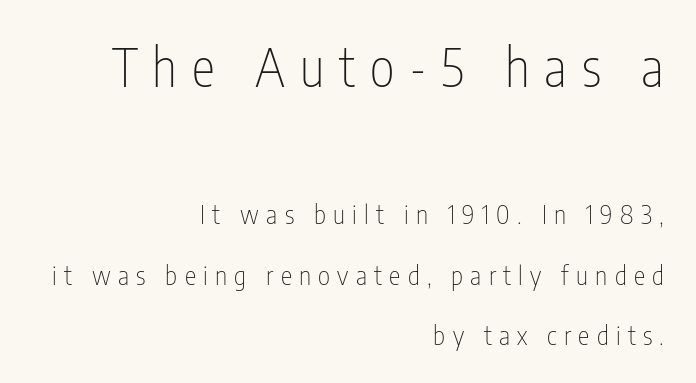
Nope, not italic — everything's standing straight. A typesetter would call this heavily tracked-out type. Honestly, the rows look like they've been pulled way apart. Each line ends at the same right margin while the left side varies. Do the characters align in a grid? No, the font is proportional. The passage shown is not underscored anywhere.
